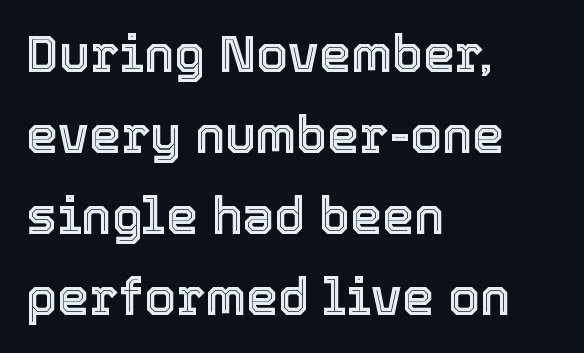
Q: Is the text italic (slanted)? A: No, it is upright.
Q: Is the text underlined? A: No.
Q: How is the paragraph aligned? A: Left-aligned.
Q: Is the spacing between letters normal or unusually wide? A: Normal.
Q: Is the spacing between lines tight, normal or loose? A: Normal.
Q: Width (condensed, normal, or wide)? A: Normal.
Q: x-height? A: Medium.
Q: Monospaced? A: No.
